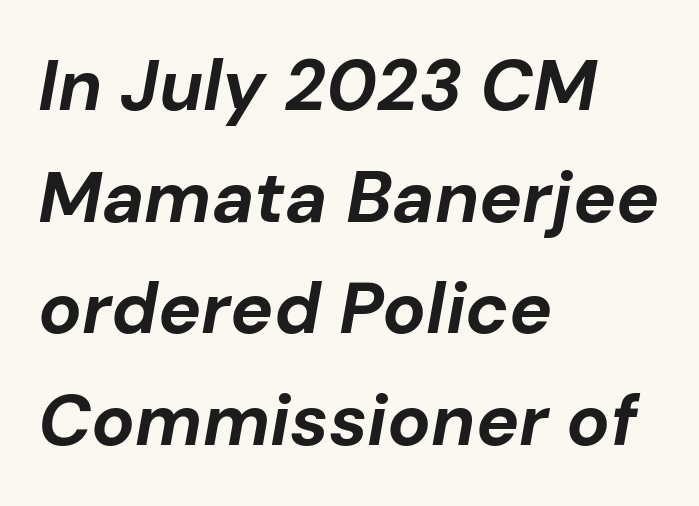
Where is the straight margin? On the left. Does the leading feel generous? No, just average. Look at the tracking — it's just the regular setting, nothing added. The space directly below the letters is spotless. Do the characters align in a grid? No, the font is proportional. Italic? Definitely — the glyphs are oblique.
